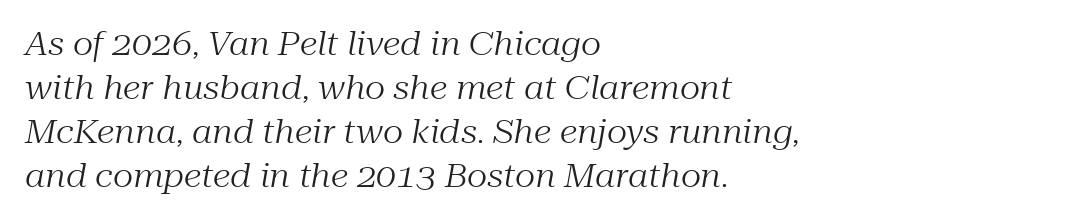
{"serif": "yes", "italic": "yes", "lean": "right", "slant_degrees": 10, "bold": "no", "weight": "regular", "width": "normal", "stroke_contrast": "medium", "x_height": "medium", "monospaced": "no", "underline": "no", "align": "left", "line_spacing": "normal", "line_spacing_ratio": 1.37, "letter_spacing": "normal", "letter_spacing_em": 0.0, "glyph_px": 32}
